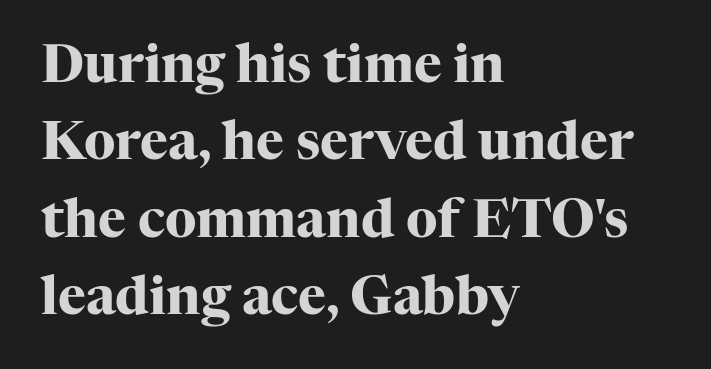
Q: Is the text bold? A: Yes.
Q: Is the text italic (slanted)? A: No, it is upright.
Q: Is the typeface a serif or a sans-serif typeface? A: Serif.
Q: Is the text underlined? A: No.
Q: How is the paragraph aligned? A: Left-aligned.
Q: Is the spacing between letters normal or unusually wide? A: Normal.
Q: Is the spacing between lines tight, normal or loose? A: Normal.
Q: Width (condensed, normal, or wide)? A: Normal.
Q: Stroke contrast? A: High.
Q: x-height? A: Medium.
Q: Monospaced? A: No.
